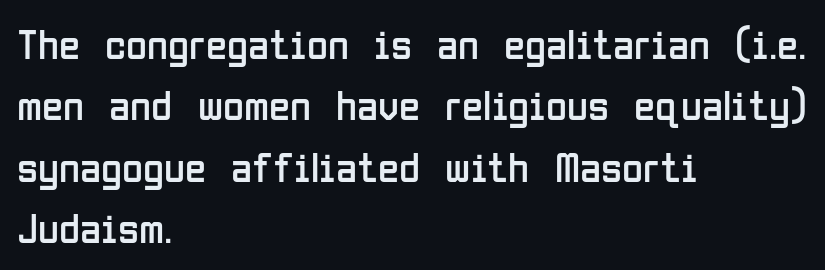
The image shows 43 px regular-weight, condensed sans-serif type, upright; set left-aligned, normal line spacing (1.43x), normal letter spacing, not underlined; low stroke contrast and a medium x-height.
